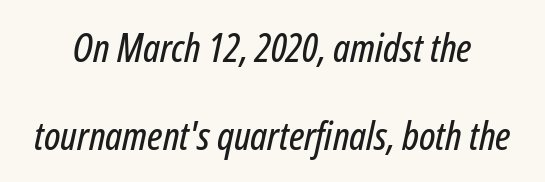
Q: Is the text italic (slanted)? A: Yes, it leans right by about 12 degrees.
Q: Is the text underlined? A: No.
Q: Is the spacing between letters normal or unusually wide? A: Normal.
Q: Is the spacing between lines tight, normal or loose? A: Loose.
Q: Width (condensed, normal, or wide)? A: Condensed.
Q: Stroke contrast? A: Low.
Q: x-height? A: Medium.
Q: Monospaced? A: No.
